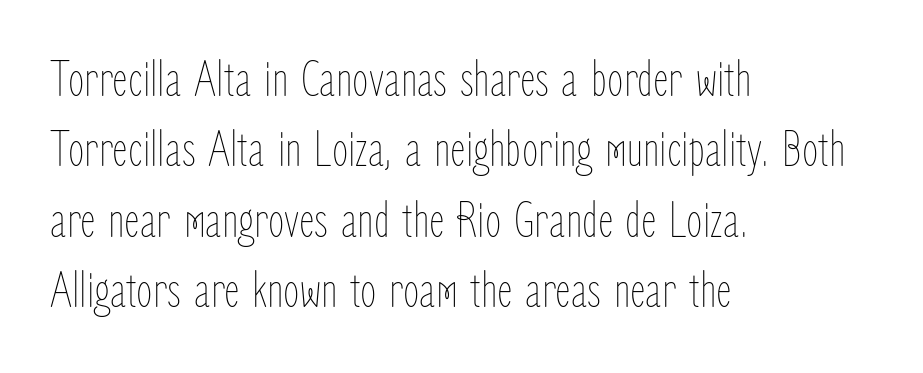
Q: Is the text bold? A: No.
Q: Is the text italic (slanted)? A: No, it is upright.
Q: Is the text underlined? A: No.
Q: How is the paragraph aligned? A: Left-aligned.
Q: Is the spacing between letters normal or unusually wide? A: Normal.
Q: Is the spacing between lines tight, normal or loose? A: Normal.
Q: Width (condensed, normal, or wide)? A: Condensed.
Q: Stroke contrast? A: Low.
Q: x-height? A: Medium.
Q: Monospaced? A: No.
